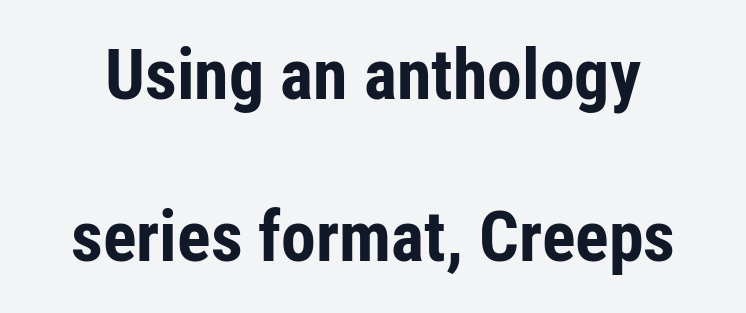
A typesetter would call this leading open, well beyond the default. Is this a fixed-width face? No — the glyphs have proportional, varying widths. In terms of letterform style, serifs are entirely absent. Glance below the letters and you will spot only blank space.
